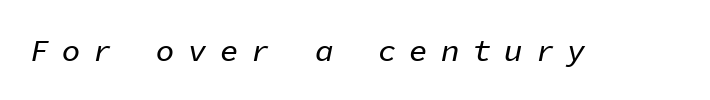
The image shows 31 px text type, italic (leaning right), monospaced; set unusually wide letter spacing (+0.42 em), not underlined; low stroke contrast and a medium x-height.
